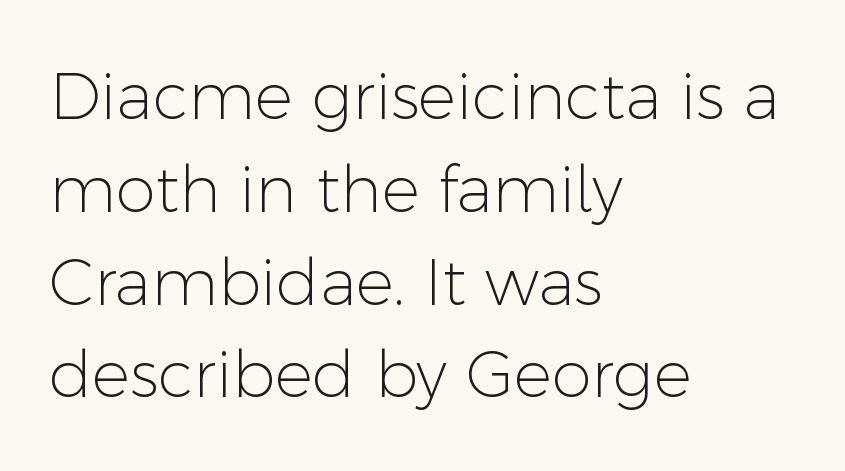
Q: Is the text bold? A: No.
Q: Is the text italic (slanted)? A: No, it is upright.
Q: Is the typeface a serif or a sans-serif typeface? A: Sans-serif.
Q: Is the text underlined? A: No.
Q: How is the paragraph aligned? A: Left-aligned.
Q: Is the spacing between letters normal or unusually wide? A: Normal.
Q: Is the spacing between lines tight, normal or loose? A: Normal.
Q: Width (condensed, normal, or wide)? A: Normal.
Q: Stroke contrast? A: Low.
Q: x-height? A: Medium.
Q: Monospaced? A: No.
